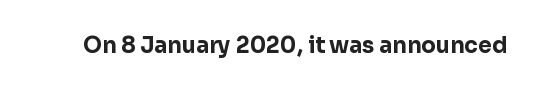
The image shows 22 px bold type, upright; set normal letter spacing, not underlined.
